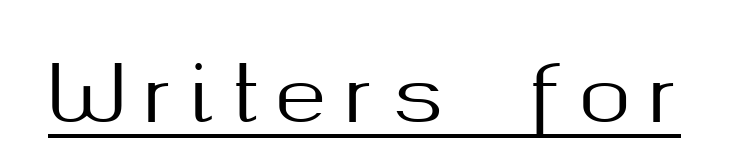
Do the letters lean? They stand straight. These characters rest on top of a visible drawn line. Look at the bottom of the vertical strokes: they stop flat, with no serifs. Looks like regular typesetting: each glyph gets only the width it needs. Spacing between characters has been opened up far beyond the box default.
